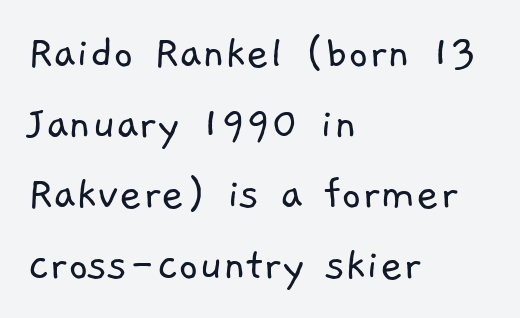
{"serif": "no", "bold": "no", "weight": "light", "width": "normal", "stroke_contrast": "low", "x_height": "medium", "monospaced": "no", "underline": "no", "align": "left", "line_spacing": "normal", "line_spacing_ratio": 1.44, "letter_spacing": "normal", "letter_spacing_em": 0.0, "glyph_px": 49}
